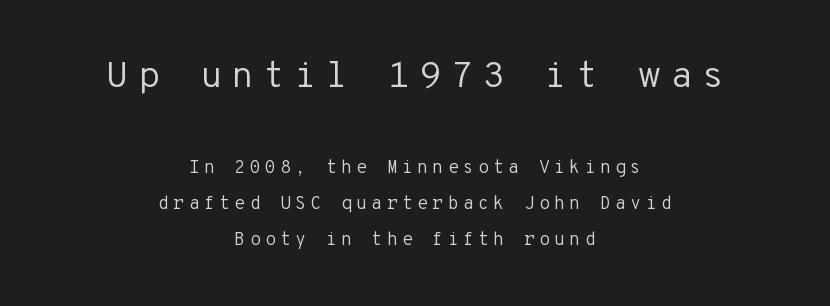
Q: Is the text bold? A: No.
Q: Is the text italic (slanted)? A: No, it is upright.
Q: Is the typeface a serif or a sans-serif typeface? A: Sans-serif.
Q: Is the text underlined? A: No.
Q: How is the paragraph aligned? A: Centered.
Q: Is the spacing between letters normal or unusually wide? A: Unusually wide.
Q: Is the spacing between lines tight, normal or loose? A: Loose.
Q: Which block of text is set in a larger size, the first (top) or the second (bottom)? A: The first (top) one.
Q: Width (condensed, normal, or wide)? A: Normal.
Q: Stroke contrast? A: Low.
Q: x-height? A: Medium.
Q: Monospaced? A: Yes.
